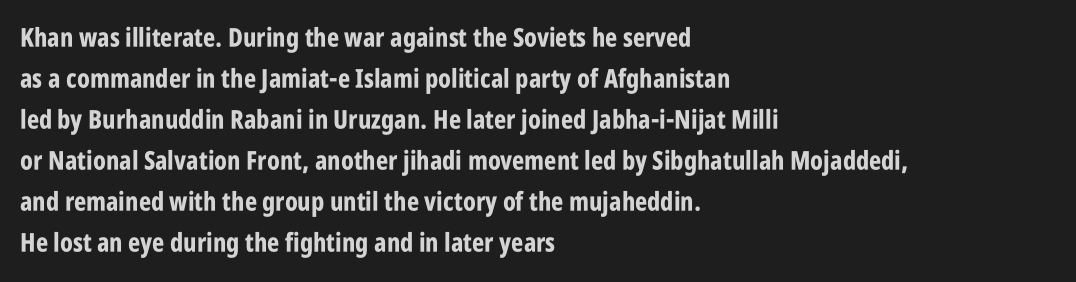
Q: Is the text bold? A: Yes.
Q: Is the text italic (slanted)? A: No, it is upright.
Q: Is the text underlined? A: No.
Q: How is the paragraph aligned? A: Left-aligned.
Q: Is the spacing between letters normal or unusually wide? A: Normal.
Q: Is the spacing between lines tight, normal or loose? A: Normal.
